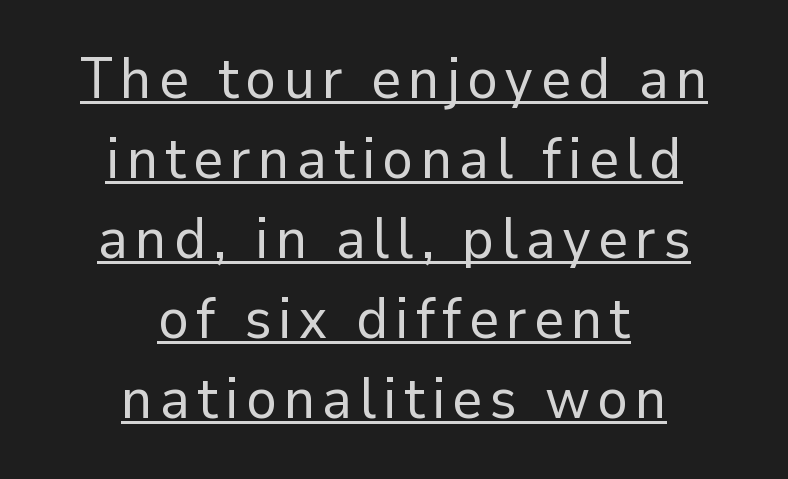
{"serif": "no", "italic": "no", "bold": "no", "weight": "regular", "width": "normal", "stroke_contrast": "low", "x_height": "medium", "monospaced": "no", "underline": "yes", "align": "center", "line_spacing": "normal", "line_spacing_ratio": 1.38, "glyph_px": 58}
